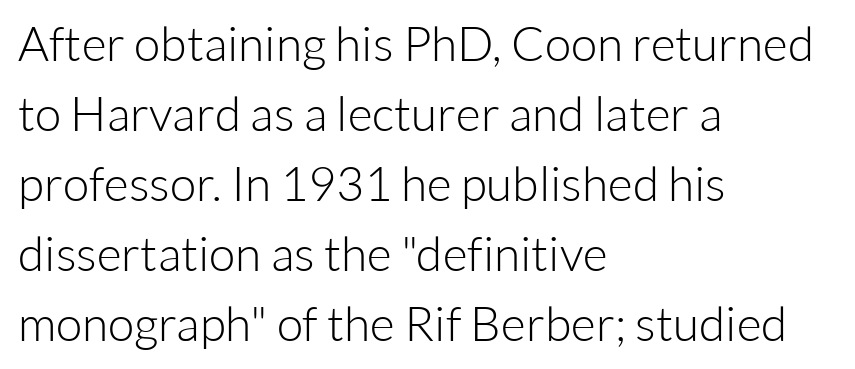
{"serif": "no", "italic": "no", "bold": "no", "weight": "light", "width": "normal", "stroke_contrast": "low", "x_height": "medium", "monospaced": "no", "underline": "no", "align": "left", "line_spacing": "normal", "line_spacing_ratio": 1.46, "letter_spacing": "normal", "letter_spacing_em": 0.0, "glyph_px": 48}
